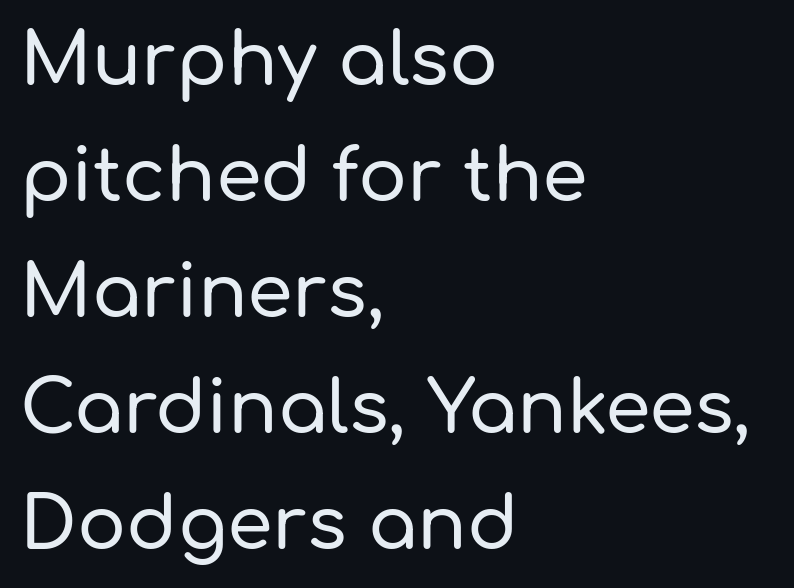
{"serif": "no", "italic": "no", "width": "normal", "stroke_contrast": "low", "x_height": "medium", "monospaced": "no", "underline": "no", "align": "left", "line_spacing": "normal", "line_spacing_ratio": 1.59, "letter_spacing": "normal", "letter_spacing_em": 0.0, "glyph_px": 73}
